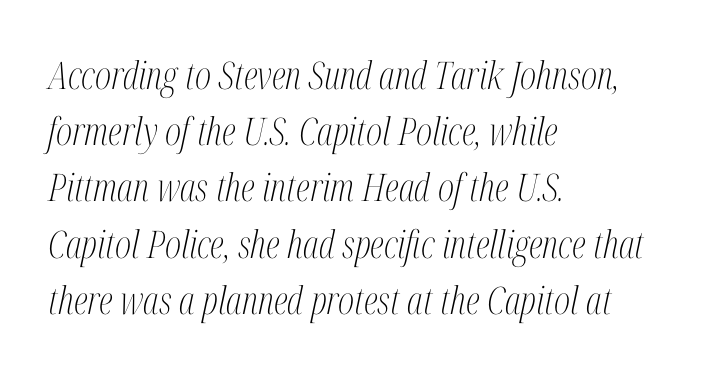
Q: Is the text bold? A: No.
Q: Is the text italic (slanted)? A: Yes, it leans right by about 12 degrees.
Q: Is the typeface a serif or a sans-serif typeface? A: Serif.
Q: Is the text underlined? A: No.
Q: How is the paragraph aligned? A: Left-aligned.
Q: Is the spacing between letters normal or unusually wide? A: Normal.
Q: Is the spacing between lines tight, normal or loose? A: Normal.
Q: Width (condensed, normal, or wide)? A: Condensed.
Q: Stroke contrast? A: Medium.
Q: x-height? A: Medium.
Q: Monospaced? A: No.
